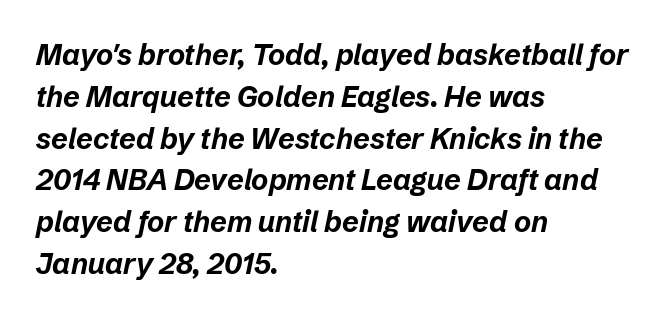
Bold? Absolutely — the strokes are thick and heavy. Tracking value appears to be zero — textbook default spacing. The space beneath each line is pristine and unruled. Horizontally, the lines are justified to the leading edge only.
